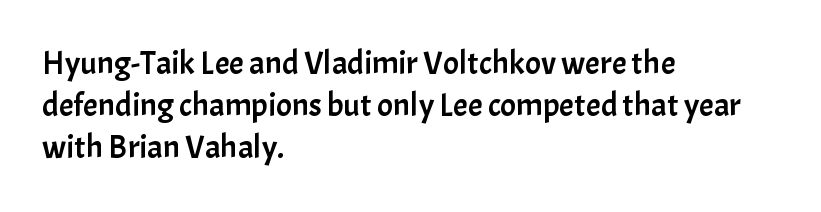
Q: Is the text italic (slanted)? A: No, it is upright.
Q: Is the typeface a serif or a sans-serif typeface? A: Sans-serif.
Q: Is the text underlined? A: No.
Q: How is the paragraph aligned? A: Left-aligned.
Q: Is the spacing between letters normal or unusually wide? A: Normal.
Q: Is the spacing between lines tight, normal or loose? A: Normal.
Q: Width (condensed, normal, or wide)? A: Normal.
Q: Stroke contrast? A: Low.
Q: x-height? A: Medium.
Q: Monospaced? A: No.
